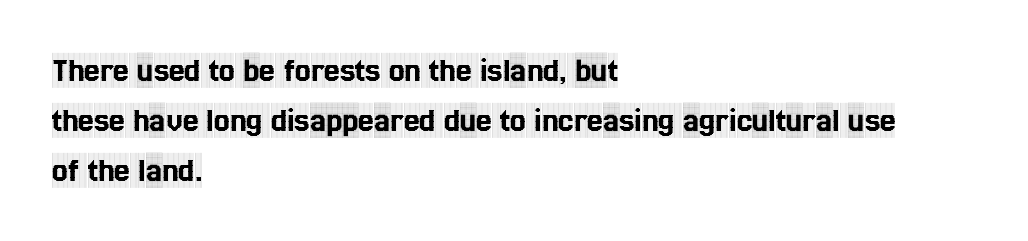
{"serif": "yes", "italic": "no", "width": "condensed", "x_height": "large", "monospaced": "no", "underline": "no", "align": "left", "line_spacing": "normal", "line_spacing_ratio": 1.43, "letter_spacing": "normal", "letter_spacing_em": 0.0, "glyph_px": 35}
